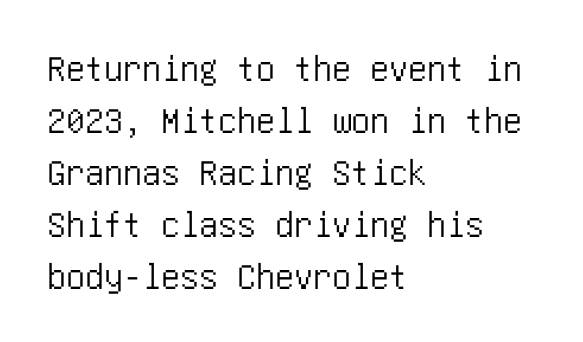
{"serif": "no", "italic": "no", "width": "condensed", "stroke_contrast": "low", "x_height": "large", "underline": "no", "align": "left", "line_spacing": "normal", "line_spacing_ratio": 1.37, "letter_spacing": "normal", "letter_spacing_em": 0.0, "glyph_px": 38}
